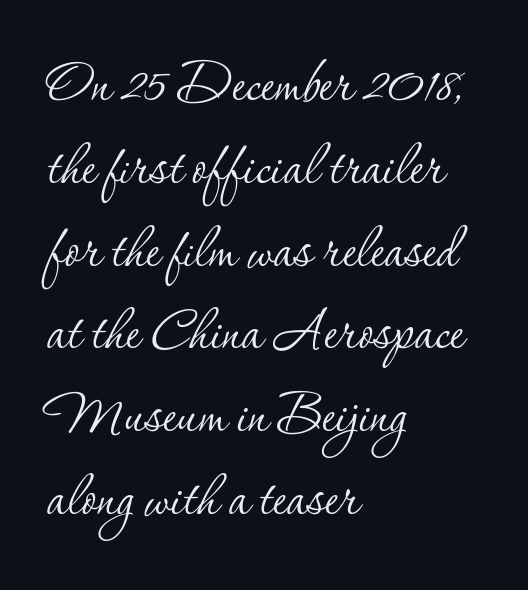
The image shows 69 px thin serif type; set left-aligned, line spacing 1.2x, normal letter spacing, not underlined; low stroke contrast and a small x-height.
